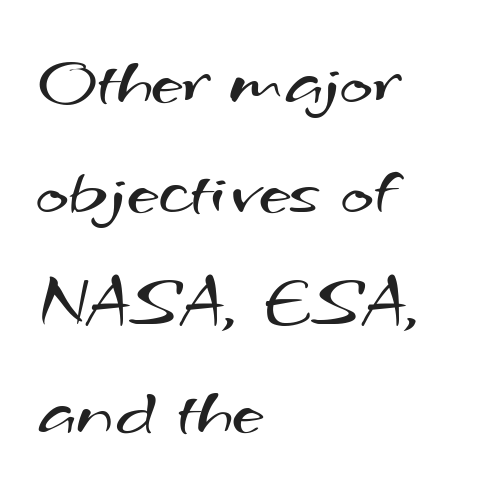
The image shows 71 px regular-weight, wide sans-serif type; set left-aligned, normal line spacing (1.55x), normal letter spacing, not underlined; medium stroke contrast and a small x-height.
